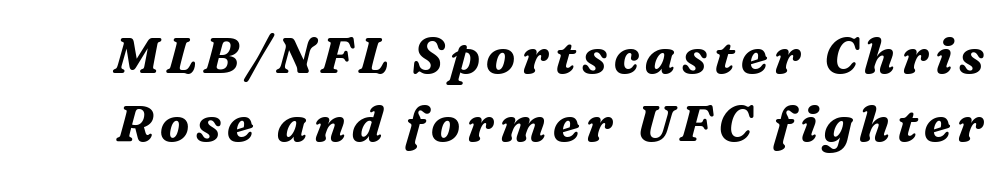
Q: Is the text bold? A: Yes.
Q: Is the text italic (slanted)? A: Yes, it leans right by about 16 degrees.
Q: Is the typeface a serif or a sans-serif typeface? A: Serif.
Q: Is the text underlined? A: No.
Q: Is the spacing between lines tight, normal or loose? A: Normal.
Q: Width (condensed, normal, or wide)? A: Normal.
Q: Stroke contrast? A: Medium.
Q: x-height? A: Medium.
Q: Monospaced? A: No.
